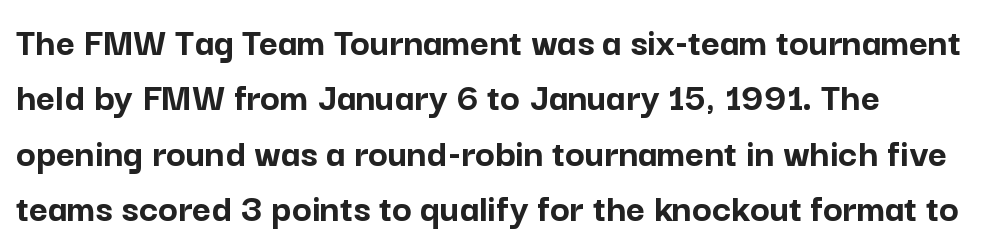
{"serif": "no", "italic": "no", "bold": "yes", "weight": "semibold", "width": "normal", "stroke_contrast": "low", "x_height": "medium", "monospaced": "no", "underline": "no", "align": "left", "line_spacing": "normal", "line_spacing_ratio": 1.35, "letter_spacing": "normal", "letter_spacing_em": 0.0, "glyph_px": 41}
